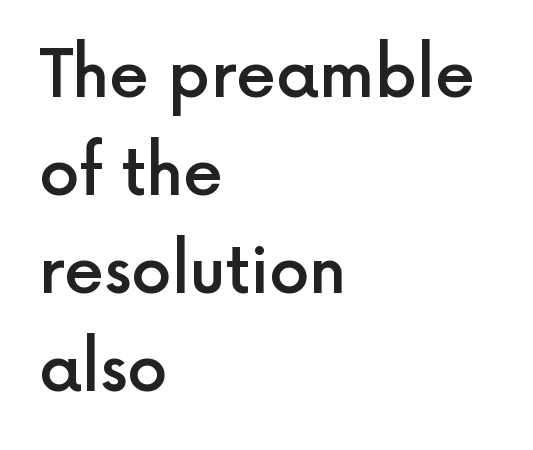
The image shows 64 px semibold sans-serif type, upright; set left-aligned, normal line spacing (1.53x), normal letter spacing, not underlined; a medium x-height.
